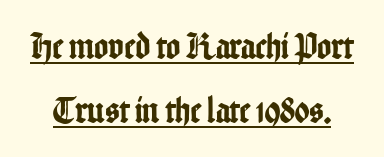
Q: Is the text italic (slanted)? A: No, it is upright.
Q: Is the typeface a serif or a sans-serif typeface? A: Sans-serif.
Q: Is the text underlined? A: Yes.
Q: Is the spacing between letters normal or unusually wide? A: Normal.
Q: Is the spacing between lines tight, normal or loose? A: Normal.
Q: Width (condensed, normal, or wide)? A: Condensed.
Q: Stroke contrast? A: Low.
Q: x-height? A: Medium.
Q: Monospaced? A: No.
